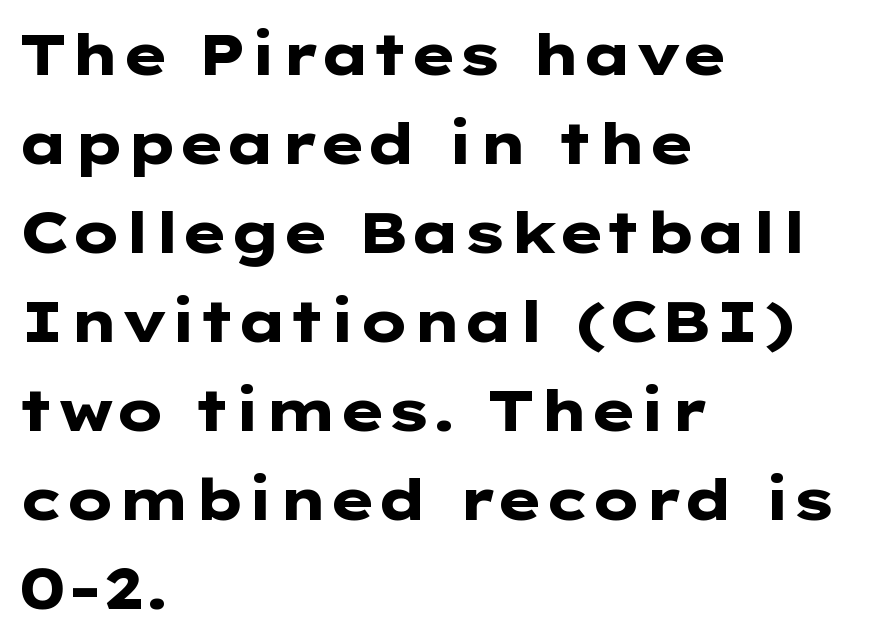
Q: Is the text bold? A: Yes.
Q: Is the text italic (slanted)? A: No, it is upright.
Q: Is the typeface a serif or a sans-serif typeface? A: Sans-serif.
Q: Is the text underlined? A: No.
Q: How is the paragraph aligned? A: Left-aligned.
Q: Is the spacing between letters normal or unusually wide? A: Normal.
Q: Is the spacing between lines tight, normal or loose? A: Normal.
Q: Width (condensed, normal, or wide)? A: Wide.
Q: Stroke contrast? A: Low.
Q: x-height? A: Medium.
